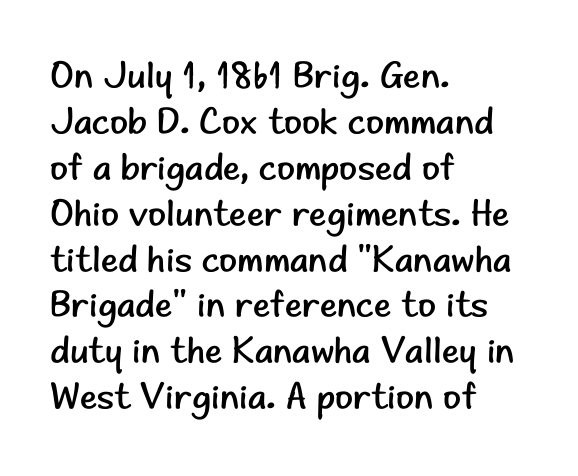
Q: Is the text bold? A: No.
Q: Is the text italic (slanted)? A: No, it is upright.
Q: Is the typeface a serif or a sans-serif typeface? A: Sans-serif.
Q: Is the text underlined? A: No.
Q: How is the paragraph aligned? A: Left-aligned.
Q: Is the spacing between letters normal or unusually wide? A: Normal.
Q: Width (condensed, normal, or wide)? A: Normal.
Q: Stroke contrast? A: Low.
Q: x-height? A: Small.
Q: Monospaced? A: No.
